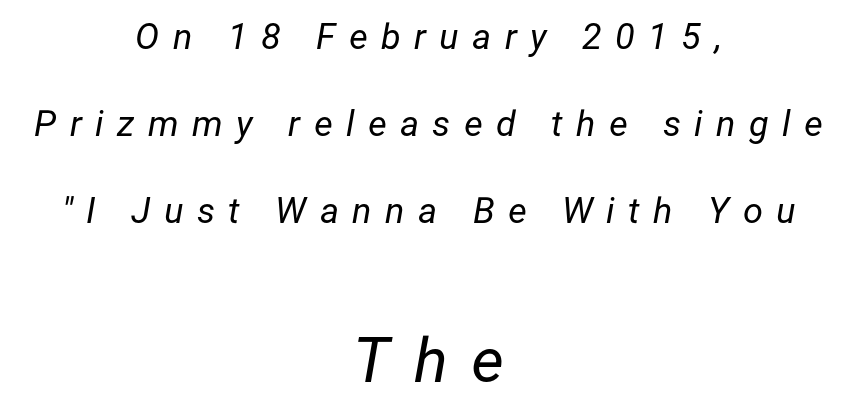
The image shows 63 px regular-weight type, italic (leaning right); set centered, loose line spacing (2.42x), unusually wide letter spacing (+0.37 em), not underlined; the second (bottom) block is 1.75x larger; low stroke contrast and a medium x-height.
